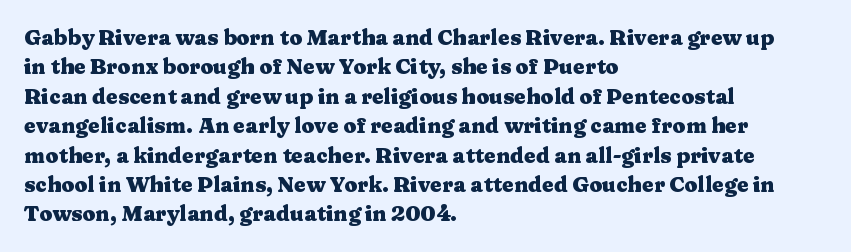
{"italic": "no", "bold": "yes", "underline": "no", "align": "left", "line_spacing": "normal", "line_spacing_ratio": 1.4, "letter_spacing": "normal", "letter_spacing_em": 0.0, "glyph_px": 21}
